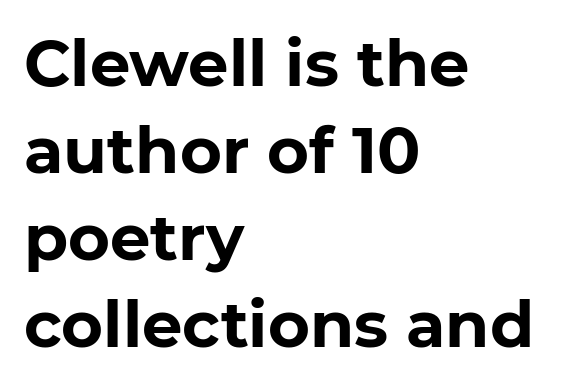
Q: Is the text bold? A: Yes.
Q: Is the text italic (slanted)? A: No, it is upright.
Q: Is the typeface a serif or a sans-serif typeface? A: Sans-serif.
Q: Is the text underlined? A: No.
Q: How is the paragraph aligned? A: Left-aligned.
Q: Is the spacing between letters normal or unusually wide? A: Normal.
Q: Is the spacing between lines tight, normal or loose? A: Normal.
Q: Width (condensed, normal, or wide)? A: Normal.
Q: Stroke contrast? A: Low.
Q: x-height? A: Medium.
Q: Monospaced? A: No.
